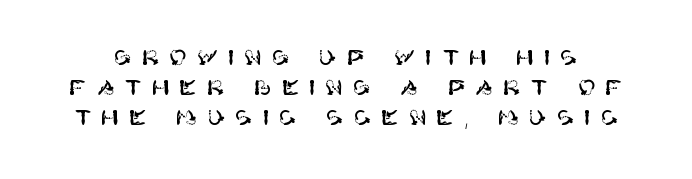
The image shows 21 px text type, upright; set normal line spacing (1.43x), unusually wide letter spacing (+0.47 em), not underlined.
